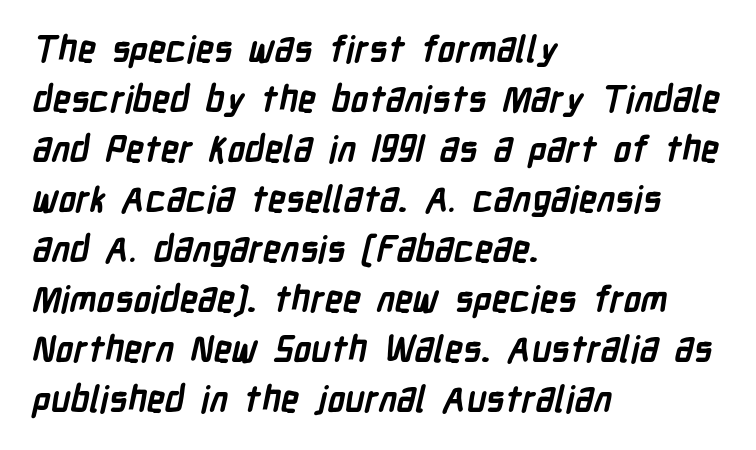
The block of text has a typical density, with ordinary space between rows. Heavy, bold letterforms. In CSS terms this would be text-align: left. Proportional: the letters do not fall into vertical columns. You could call the tracking neutral — neither tight nor loose. Just letters on the line, the space beneath them empty.
